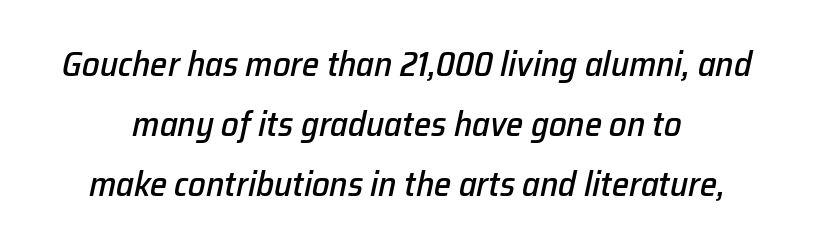
Q: Is the text italic (slanted)? A: Yes, it leans right by about 12 degrees.
Q: Is the text underlined? A: No.
Q: Is the spacing between letters normal or unusually wide? A: Normal.
Q: Width (condensed, normal, or wide)? A: Normal.
Q: Stroke contrast? A: Low.
Q: x-height? A: Medium.
Q: Monospaced? A: No.
